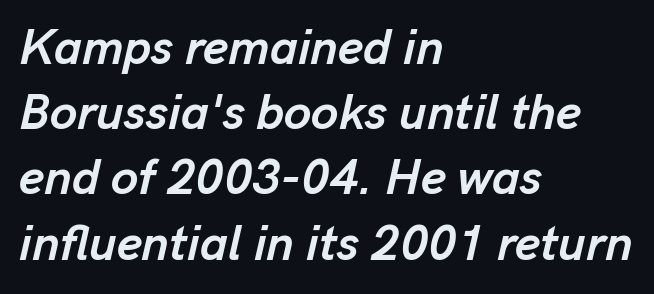
Q: Is the text bold? A: Yes.
Q: Is the text italic (slanted)? A: Yes, it leans right by about 13 degrees.
Q: Is the text underlined? A: No.
Q: How is the paragraph aligned? A: Left-aligned.
Q: Is the spacing between letters normal or unusually wide? A: Normal.
Q: Is the spacing between lines tight, normal or loose? A: Normal.
Q: Width (condensed, normal, or wide)? A: Normal.
Q: Stroke contrast? A: Low.
Q: x-height? A: Medium.
Q: Monospaced? A: No.
